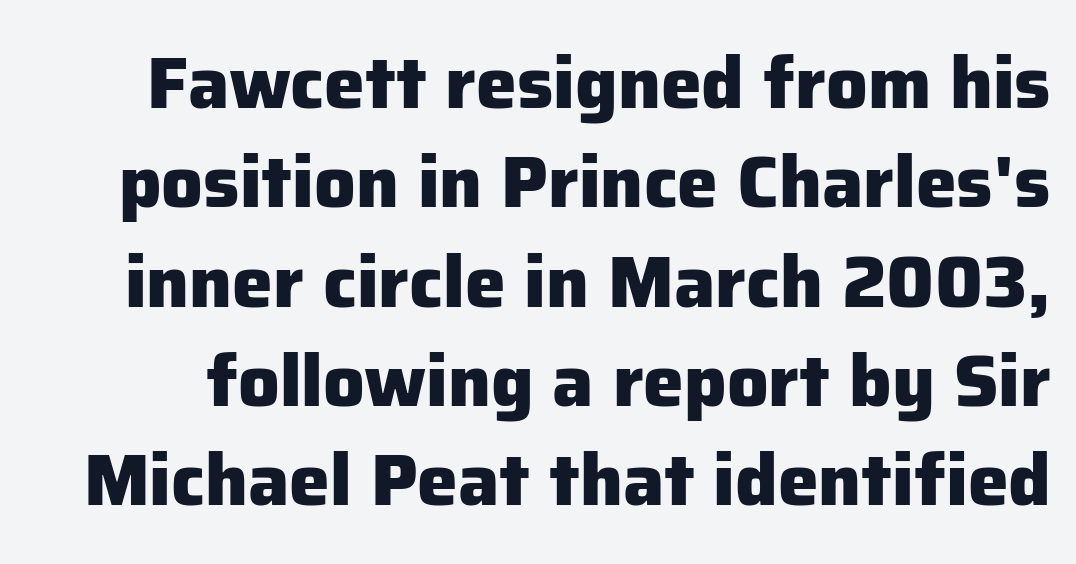
{"serif": "no", "italic": "no", "bold": "yes", "weight": "heavy", "width": "normal", "stroke_contrast": "low", "x_height": "medium", "monospaced": "no", "underline": "no", "line_spacing": "normal", "line_spacing_ratio": 1.36, "letter_spacing": "normal", "letter_spacing_em": 0.0, "glyph_px": 73}
